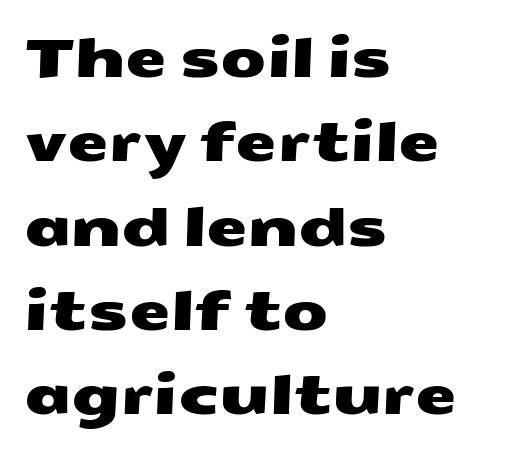
Q: Is the typeface a serif or a sans-serif typeface? A: Sans-serif.
Q: Is the text underlined? A: No.
Q: How is the paragraph aligned? A: Left-aligned.
Q: Is the spacing between letters normal or unusually wide? A: Normal.
Q: Is the spacing between lines tight, normal or loose? A: Normal.
Q: Width (condensed, normal, or wide)? A: Wide.
Q: Stroke contrast? A: Medium.
Q: x-height? A: Medium.
Q: Monospaced? A: No.
